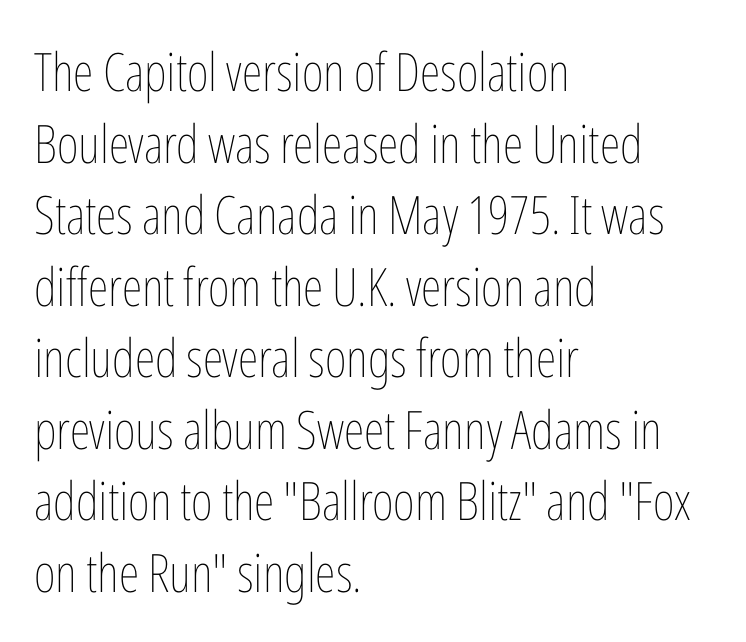
{"italic": "no", "bold": "no", "weight": "thin", "width": "condensed", "stroke_contrast": "low", "x_height": "medium", "monospaced": "no", "underline": "no", "align": "left", "line_spacing": "normal", "line_spacing_ratio": 1.35, "letter_spacing": "normal", "letter_spacing_em": 0.0, "glyph_px": 53}
